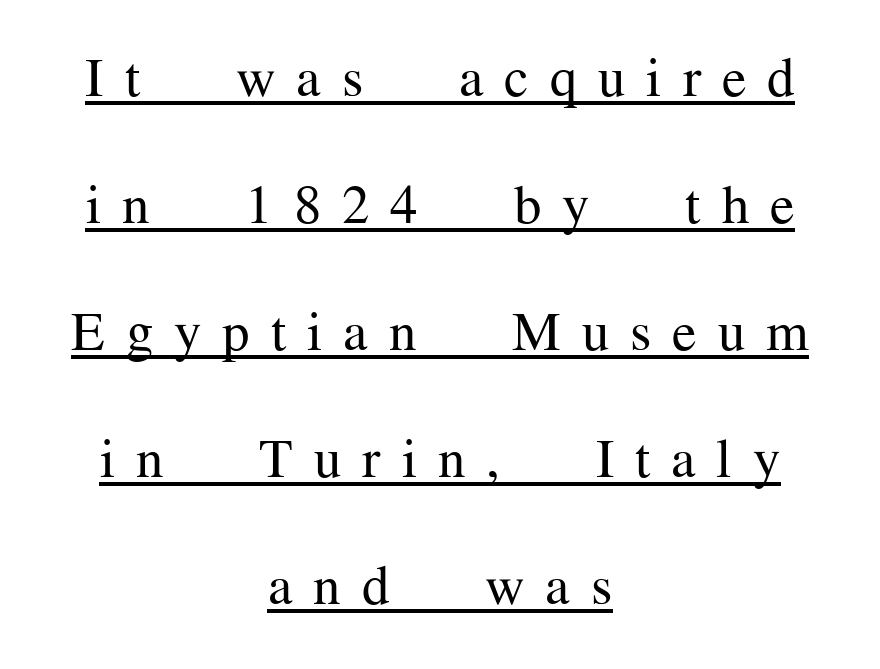
{"serif": "yes", "italic": "no", "bold": "no", "weight": "regular", "width": "normal", "stroke_contrast": "medium", "x_height": "medium", "monospaced": "no", "underline": "yes", "align": "center", "line_spacing": "loose", "line_spacing_ratio": 2.31, "letter_spacing": "wide", "letter_spacing_em": 0.38, "glyph_px": 55}
